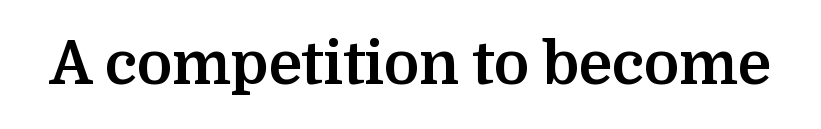
{"serif": "yes", "italic": "no", "bold": "yes", "weight": "bold", "width": "normal", "stroke_contrast": "medium", "x_height": "medium", "monospaced": "no", "underline": "no", "letter_spacing": "normal", "letter_spacing_em": 0.0, "glyph_px": 59}
